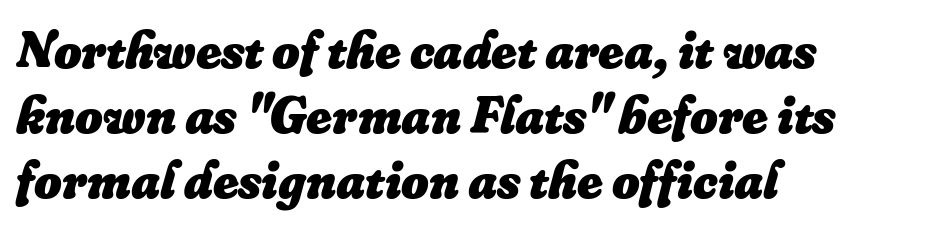
The image shows 53 px heavy type, italic (leaning right); set left-aligned, line spacing 1.23x, normal letter spacing, not underlined; low stroke contrast and a small x-height.
